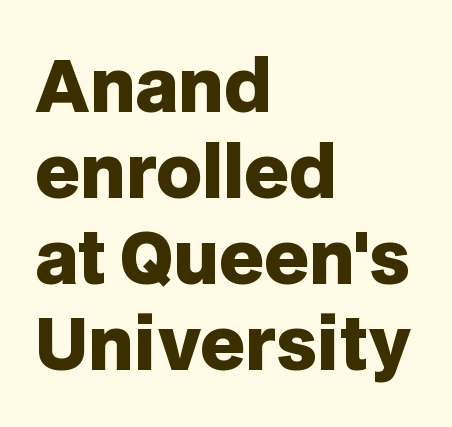
Honestly, the letter spacing is just normal — you wouldn't notice it. Letters rest on an invisible, unmarked baseline. A dark, heavy texture on the line: the type is bold. The font family rendered here belongs to the sans-serif group. Characters remain perfectly vertical along every line. The face used here is proportionally spaced, like ordinary book or web type.
